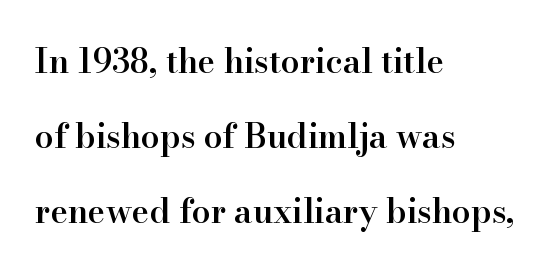
The image shows 33 px semibold serif type, upright; set left-aligned, loose line spacing (2.27x), normal letter spacing, not underlined; high stroke contrast and a small x-height.
